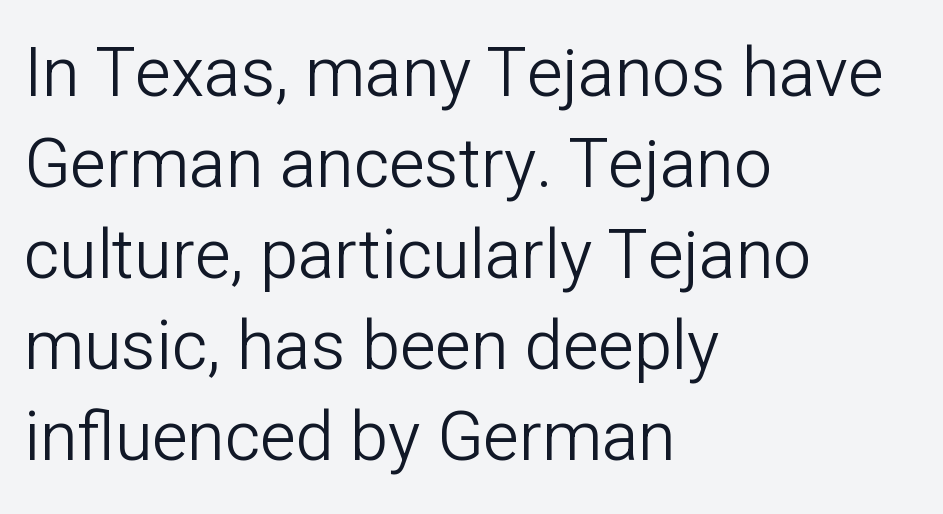
The image shows 68 px light sans-serif type, upright; set left-aligned, normal line spacing (1.34x), normal letter spacing, not underlined; low stroke contrast and a medium x-height.
